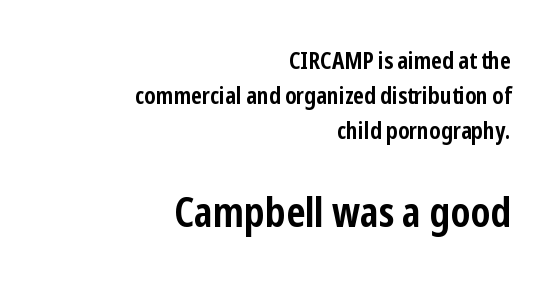
The image shows 42 px semibold, condensed sans-serif type, upright; set right-aligned, normal line spacing (1.46x), normal letter spacing, not underlined; the second (bottom) block is 1.75x larger; low stroke contrast and a medium x-height.
